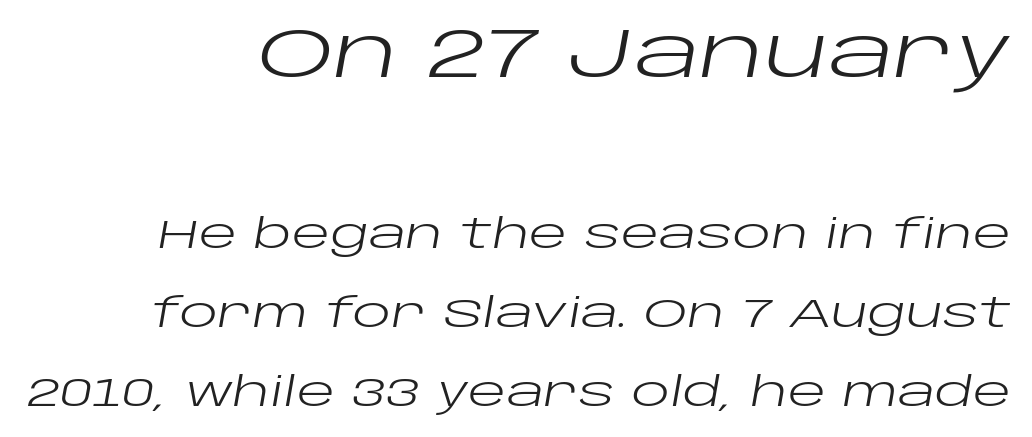
The image shows 70 px regular-weight, wide type, italic (leaning right); set right-aligned, loose line spacing (1.98x), normal letter spacing, not underlined; the first (top) block is 1.75x larger; low stroke contrast and a large x-height.
